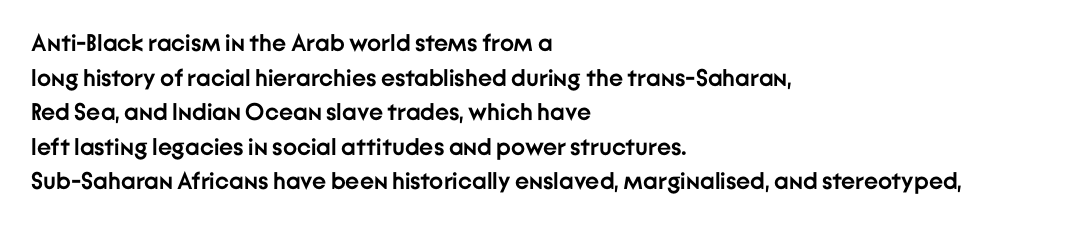
The image shows 24 px bold type, upright; set left-aligned, normal line spacing (1.44x), normal letter spacing, not underlined.
